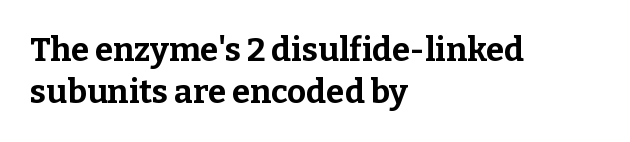
{"serif": "yes", "italic": "no", "bold": "yes", "weight": "bold", "width": "normal", "stroke_contrast": "low", "x_height": "medium", "monospaced": "no", "underline": "no", "align": "left", "line_spacing": "normal", "line_spacing_ratio": 1.27, "letter_spacing": "normal", "letter_spacing_em": 0.0, "glyph_px": 33}
